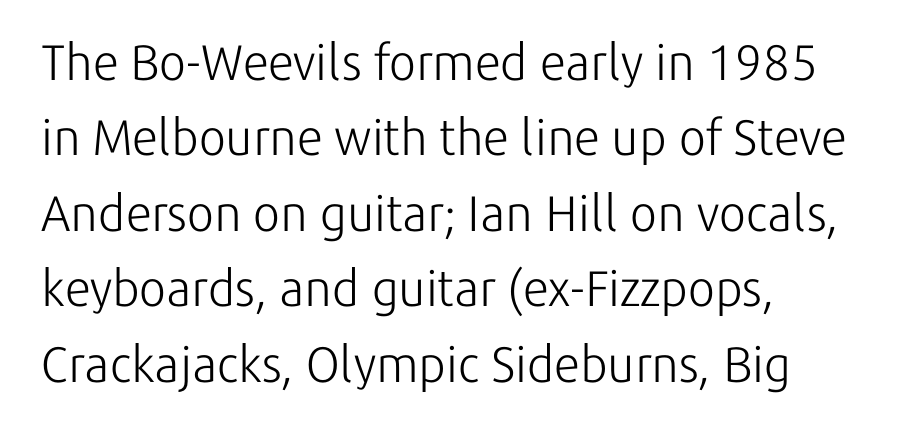
The image shows 50 px light sans-serif type, upright; set left-aligned, normal line spacing (1.51x), normal letter spacing, not underlined; low stroke contrast and a medium x-height.
